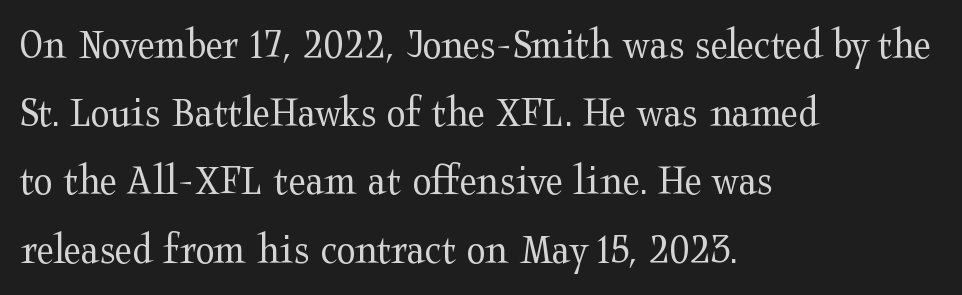
Q: Is the text bold? A: No.
Q: Is the text italic (slanted)? A: No, it is upright.
Q: Is the typeface a serif or a sans-serif typeface? A: Serif.
Q: Is the text underlined? A: No.
Q: How is the paragraph aligned? A: Left-aligned.
Q: Is the spacing between letters normal or unusually wide? A: Normal.
Q: Is the spacing between lines tight, normal or loose? A: Normal.
Q: Width (condensed, normal, or wide)? A: Wide.
Q: Stroke contrast? A: Medium.
Q: x-height? A: Medium.
Q: Monospaced? A: No.
